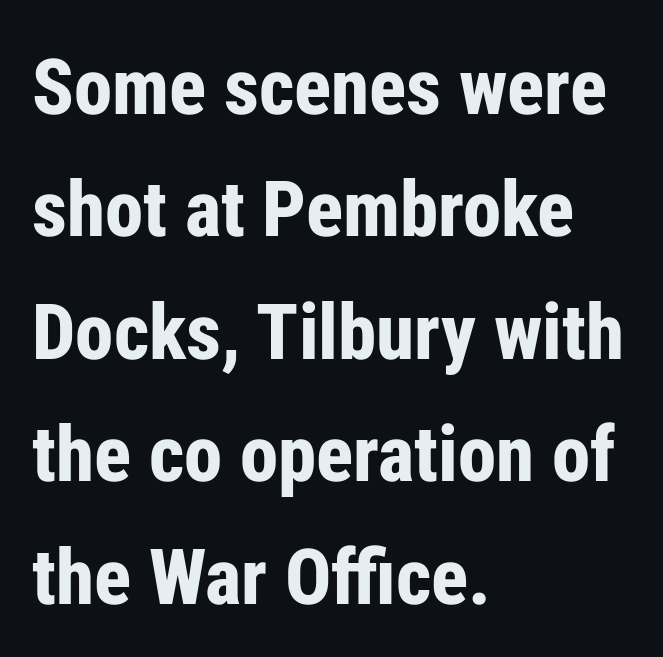
The image shows 77 px bold, condensed sans-serif type, upright; set left-aligned, normal line spacing (1.59x), normal letter spacing, not underlined; low stroke contrast and a medium x-height.
